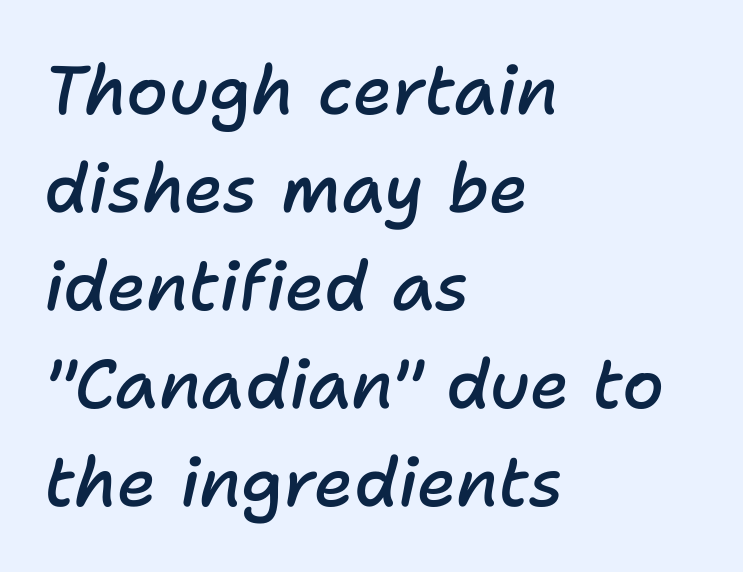
{"italic": "yes", "lean": "right", "slant_degrees": 11, "bold": "semi", "weight": "semibold", "width": "normal", "stroke_contrast": "low", "x_height": "medium", "monospaced": "no", "underline": "no", "align": "left", "line_spacing": "normal", "line_spacing_ratio": 1.44, "letter_spacing": "normal", "letter_spacing_em": 0.0, "glyph_px": 68}
